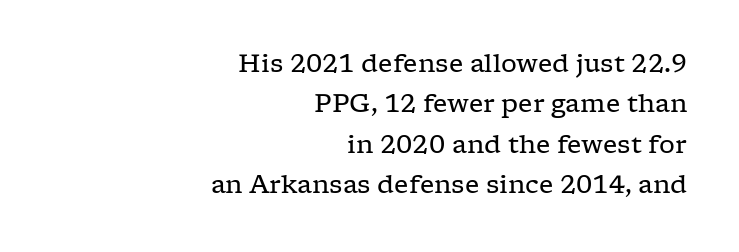
Q: Is the text bold? A: No.
Q: Is the text italic (slanted)? A: No, it is upright.
Q: Is the text underlined? A: No.
Q: How is the paragraph aligned? A: Right-aligned.
Q: Is the spacing between letters normal or unusually wide? A: Normal.
Q: Is the spacing between lines tight, normal or loose? A: Normal.
